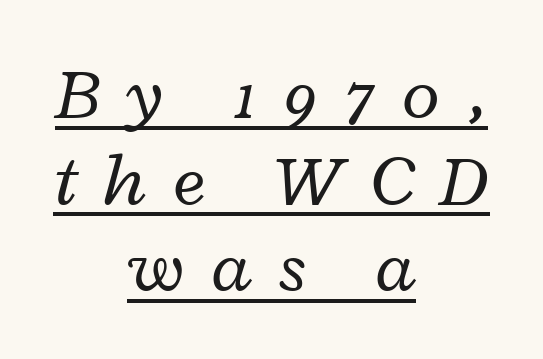
Q: Is the text bold? A: No.
Q: Is the text italic (slanted)? A: Yes, it leans right by about 12 degrees.
Q: Is the text underlined? A: Yes.
Q: How is the paragraph aligned? A: Centered.
Q: Is the spacing between letters normal or unusually wide? A: Unusually wide.
Q: Width (condensed, normal, or wide)? A: Wide.
Q: Stroke contrast? A: Low.
Q: x-height? A: Medium.
Q: Monospaced? A: No.
